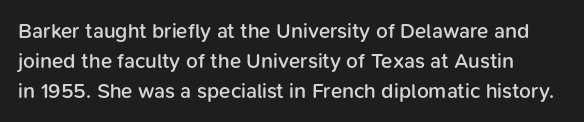
Q: Is the text bold? A: Semi-bold.
Q: Is the text italic (slanted)? A: No, it is upright.
Q: Is the text underlined? A: No.
Q: Is the spacing between letters normal or unusually wide? A: Normal.
Q: Is the spacing between lines tight, normal or loose? A: Normal.
